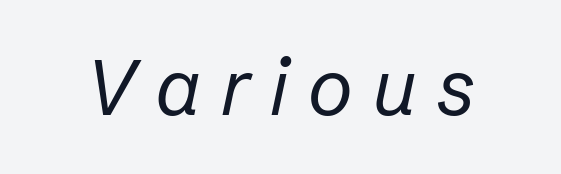
The image shows 77 px regular-weight type, italic (leaning right); set unusually wide letter spacing (+0.26 em), not underlined; low stroke contrast and a medium x-height.
